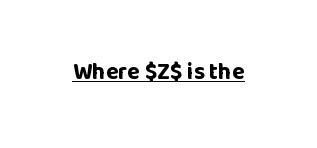
The image shows 23 px bold type, upright; set normal letter spacing, underlined.
